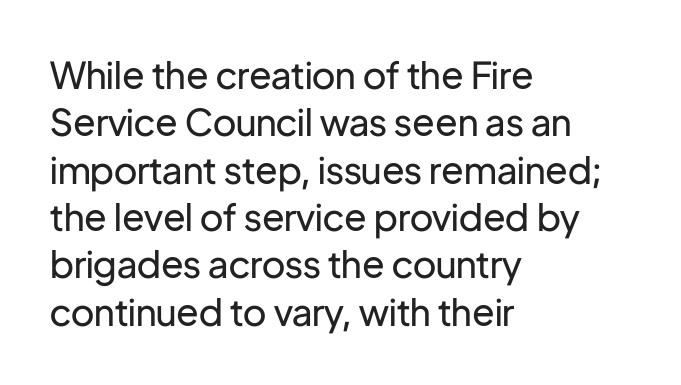
Q: Is the text bold? A: No.
Q: Is the text italic (slanted)? A: No, it is upright.
Q: Is the typeface a serif or a sans-serif typeface? A: Sans-serif.
Q: Is the text underlined? A: No.
Q: How is the paragraph aligned? A: Left-aligned.
Q: Is the spacing between letters normal or unusually wide? A: Normal.
Q: Is the spacing between lines tight, normal or loose? A: Normal.
Q: Width (condensed, normal, or wide)? A: Normal.
Q: Stroke contrast? A: Low.
Q: x-height? A: Medium.
Q: Monospaced? A: No.
